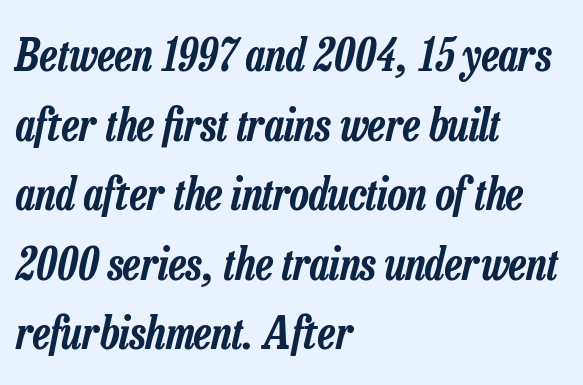
The image shows 44 px condensed type, italic (leaning right); set left-aligned, normal line spacing (1.58x), normal letter spacing, not underlined; low stroke contrast and a medium x-height.
